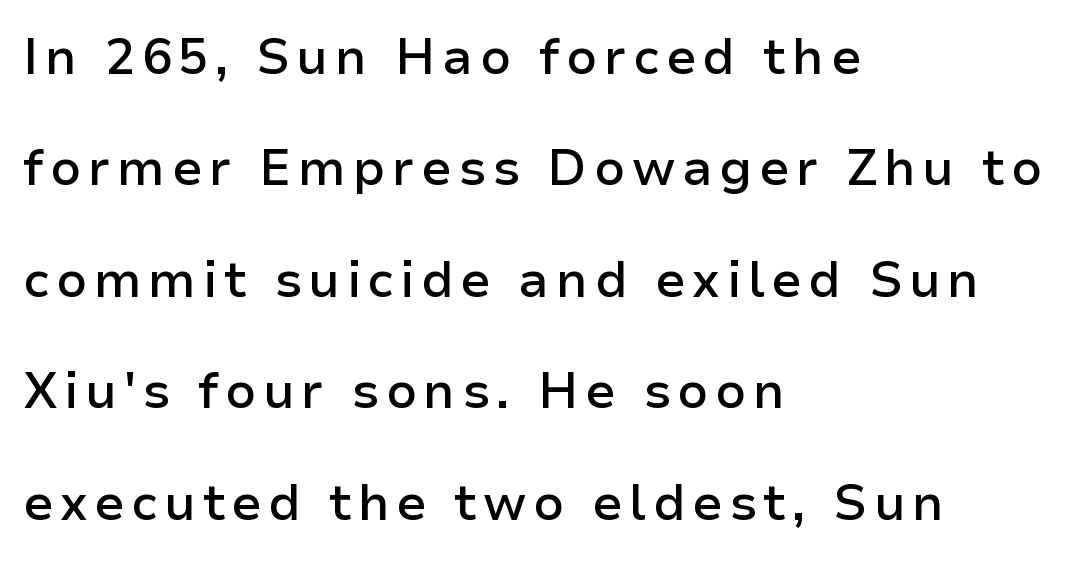
Q: Is the text bold? A: Semi-bold.
Q: Is the text italic (slanted)? A: No, it is upright.
Q: Is the typeface a serif or a sans-serif typeface? A: Sans-serif.
Q: Is the text underlined? A: No.
Q: How is the paragraph aligned? A: Left-aligned.
Q: Is the spacing between lines tight, normal or loose? A: Loose.
Q: Width (condensed, normal, or wide)? A: Normal.
Q: Stroke contrast? A: Low.
Q: x-height? A: Medium.
Q: Monospaced? A: No.
